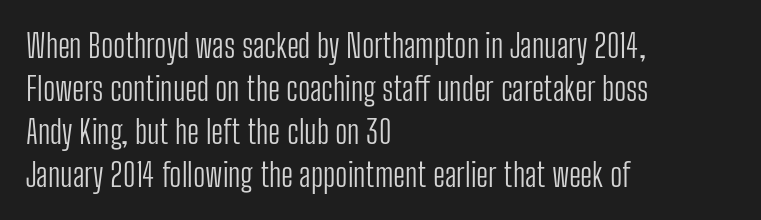
Typographically, this falls in the sans-serif category. Stroke thickness stays within the range of a standard reading face or lighter. Characters remain perfectly vertical along every line. One glance says typical: line gaps are just what's usual.
